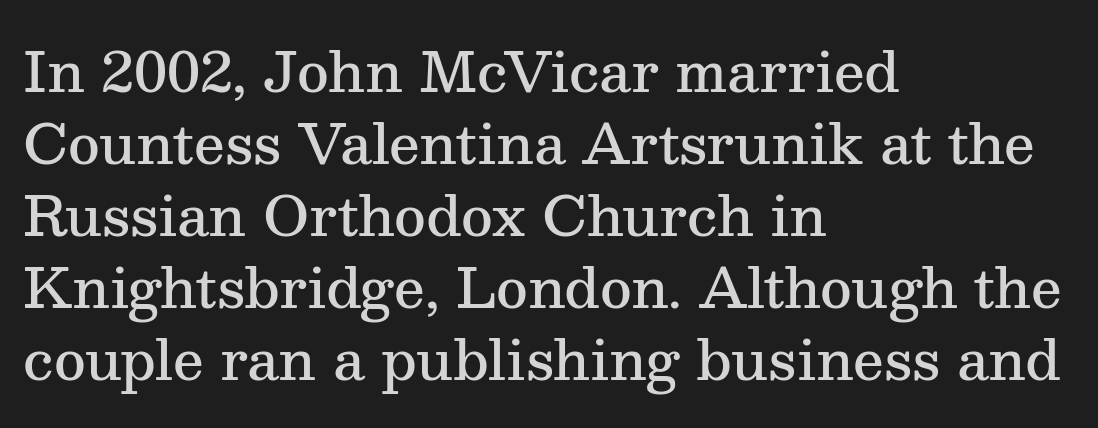
{"serif": "yes", "italic": "no", "bold": "semi", "weight": "semibold", "width": "normal", "stroke_contrast": "medium", "x_height": "medium", "monospaced": "no", "underline": "no", "align": "left", "line_spacing": "normal", "line_spacing_ratio": 1.31, "letter_spacing": "normal", "letter_spacing_em": 0.0, "glyph_px": 55}
